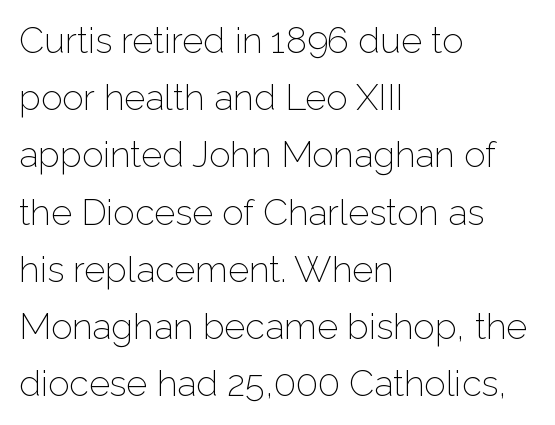
{"serif": "no", "italic": "no", "bold": "no", "weight": "light", "width": "normal", "stroke_contrast": "low", "x_height": "medium", "monospaced": "no", "underline": "no", "align": "left", "line_spacing": "normal", "line_spacing_ratio": 1.59, "letter_spacing": "normal", "letter_spacing_em": 0.0, "glyph_px": 36}
